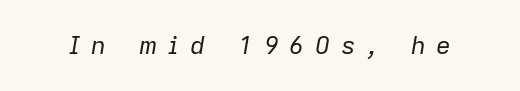
{"italic": "yes", "lean": "right", "slant_degrees": 9, "bold": "no", "underline": "no", "letter_spacing": "wide", "letter_spacing_em": 0.43, "glyph_px": 25}
